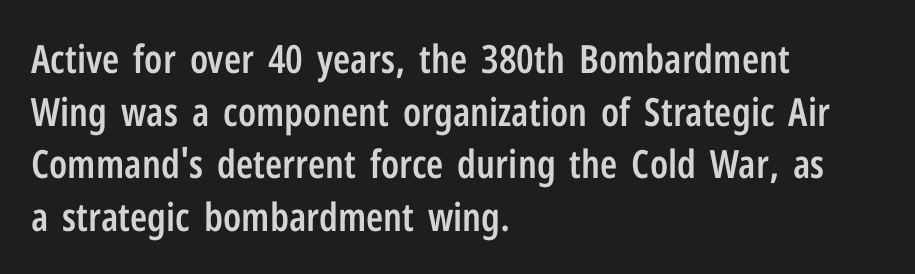
Q: Is the text bold? A: Semi-bold.
Q: Is the text italic (slanted)? A: No, it is upright.
Q: Is the typeface a serif or a sans-serif typeface? A: Sans-serif.
Q: Is the text underlined? A: No.
Q: How is the paragraph aligned? A: Left-aligned.
Q: Is the spacing between letters normal or unusually wide? A: Normal.
Q: Is the spacing between lines tight, normal or loose? A: Normal.
Q: Width (condensed, normal, or wide)? A: Condensed.
Q: Stroke contrast? A: Low.
Q: x-height? A: Medium.
Q: Monospaced? A: No.
